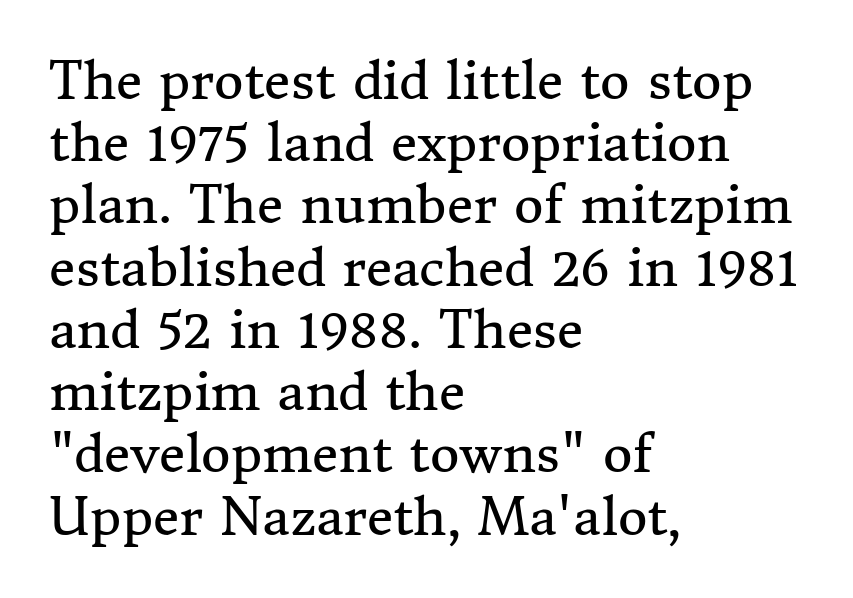
{"serif": "yes", "italic": "no", "bold": "no", "weight": "regular", "width": "normal", "stroke_contrast": "medium", "x_height": "medium", "monospaced": "no", "underline": "no", "align": "left", "line_spacing_ratio": 1.22, "letter_spacing": "normal", "letter_spacing_em": 0.0, "glyph_px": 51}
